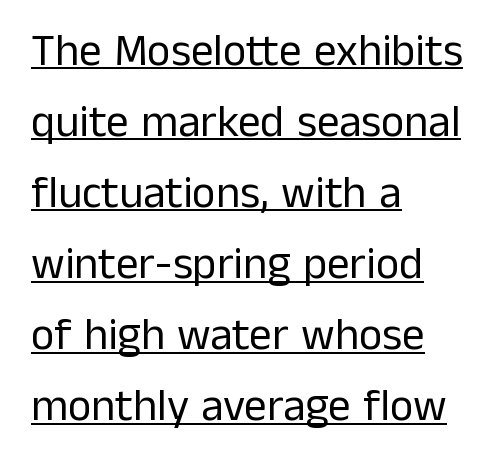
Is this a heavy cut? Hardly; it is regular or lighter. Posture: upright roman. One-word summary of the alignment: left. The line-height multiplier appears to be the usual default. Is this a fixed-width face? No — the glyphs have proportional, varying widths.
